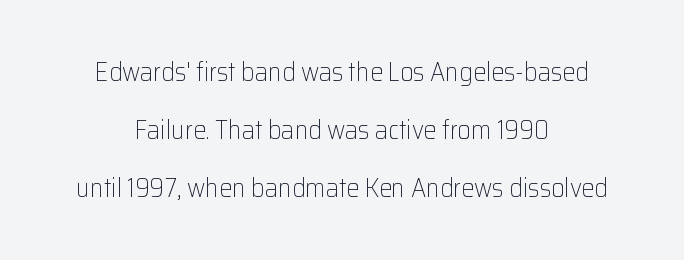
Q: Is the text bold? A: No.
Q: Is the text italic (slanted)? A: No, it is upright.
Q: Is the text underlined? A: No.
Q: How is the paragraph aligned? A: Centered.
Q: Is the spacing between letters normal or unusually wide? A: Normal.
Q: Is the spacing between lines tight, normal or loose? A: Loose.
